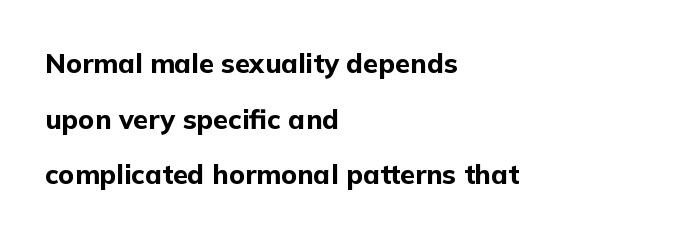
Q: Is the text bold? A: Yes.
Q: Is the text italic (slanted)? A: No, it is upright.
Q: Is the text underlined? A: No.
Q: How is the paragraph aligned? A: Left-aligned.
Q: Is the spacing between letters normal or unusually wide? A: Normal.
Q: Is the spacing between lines tight, normal or loose? A: Loose.
